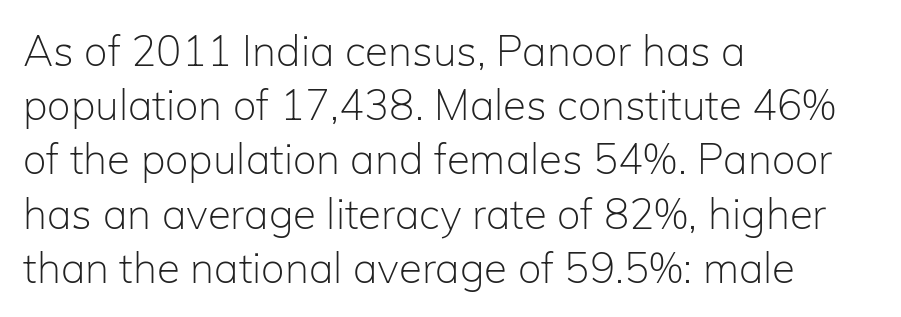
{"serif": "no", "italic": "no", "bold": "no", "weight": "light", "width": "normal", "stroke_contrast": "low", "x_height": "medium", "monospaced": "no", "underline": "no", "align": "left", "line_spacing": "normal", "line_spacing_ratio": 1.29, "letter_spacing": "normal", "letter_spacing_em": 0.0, "glyph_px": 42}
